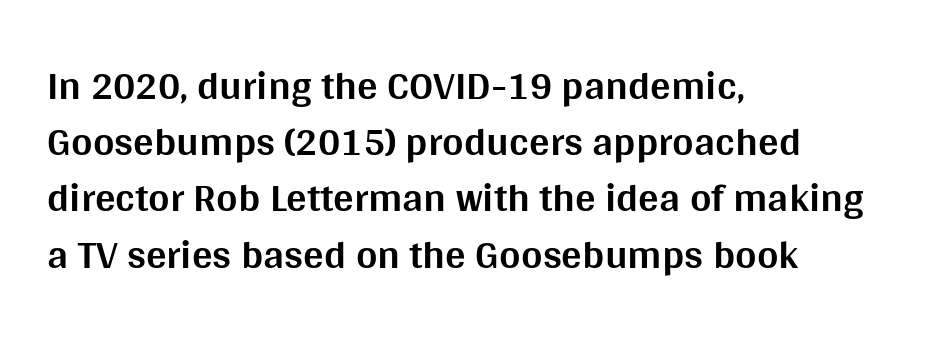
{"serif": "no", "italic": "no", "bold": "yes", "weight": "bold", "width": "normal", "stroke_contrast": "medium", "x_height": "large", "monospaced": "no", "underline": "no", "align": "left", "line_spacing": "normal", "line_spacing_ratio": 1.37, "letter_spacing": "normal", "letter_spacing_em": 0.0, "glyph_px": 41}
